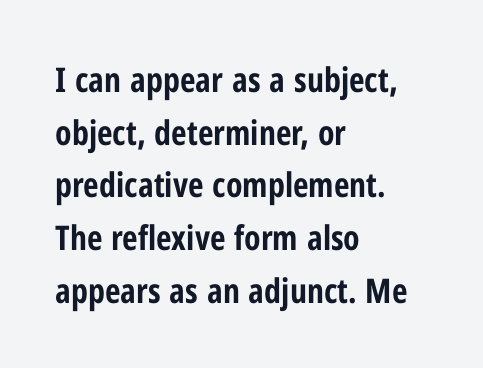
Q: Is the text bold? A: Yes.
Q: Is the text italic (slanted)? A: No, it is upright.
Q: Is the typeface a serif or a sans-serif typeface? A: Sans-serif.
Q: Is the text underlined? A: No.
Q: How is the paragraph aligned? A: Left-aligned.
Q: Is the spacing between letters normal or unusually wide? A: Normal.
Q: Is the spacing between lines tight, normal or loose? A: Normal.
Q: Width (condensed, normal, or wide)? A: Condensed.
Q: Stroke contrast? A: Low.
Q: x-height? A: Medium.
Q: Monospaced? A: No.
